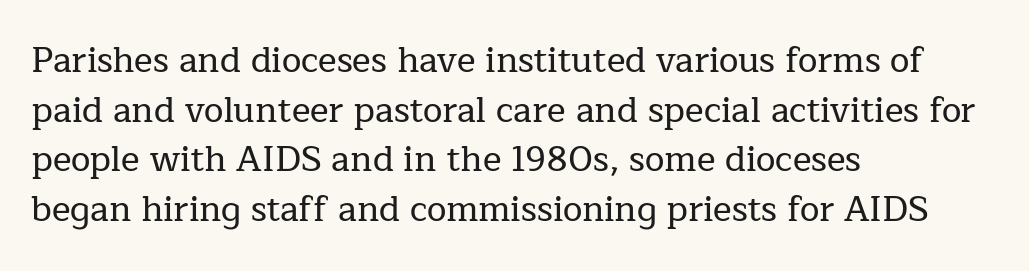
{"serif": "yes", "italic": "no", "width": "normal", "stroke_contrast": "low", "x_height": "medium", "monospaced": "no", "underline": "no", "align": "left", "line_spacing": "normal", "line_spacing_ratio": 1.42, "letter_spacing": "normal", "letter_spacing_em": 0.0, "glyph_px": 35}
